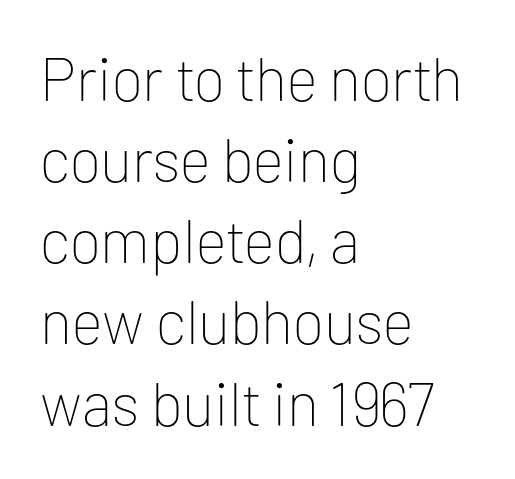
Q: Is the text bold? A: No.
Q: Is the text italic (slanted)? A: No, it is upright.
Q: Is the typeface a serif or a sans-serif typeface? A: Sans-serif.
Q: Is the text underlined? A: No.
Q: How is the paragraph aligned? A: Left-aligned.
Q: Is the spacing between letters normal or unusually wide? A: Normal.
Q: Is the spacing between lines tight, normal or loose? A: Normal.
Q: Width (condensed, normal, or wide)? A: Normal.
Q: Stroke contrast? A: Low.
Q: x-height? A: Medium.
Q: Monospaced? A: No.
